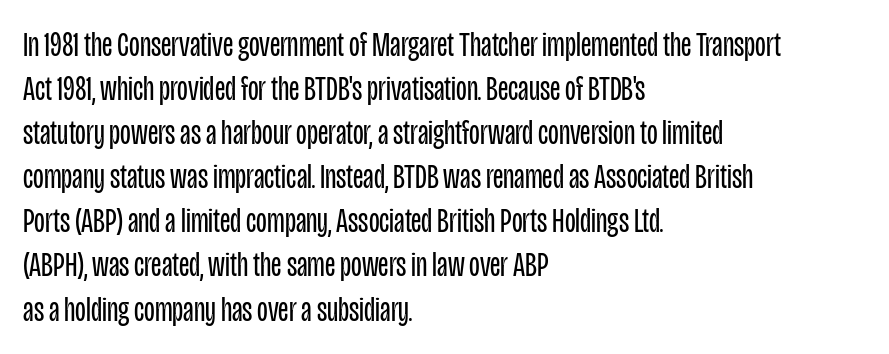
The image shows 35 px regular-weight, condensed sans-serif type, upright; set left-aligned, normal line spacing (1.26x), normal letter spacing, not underlined; low stroke contrast and a large x-height.
